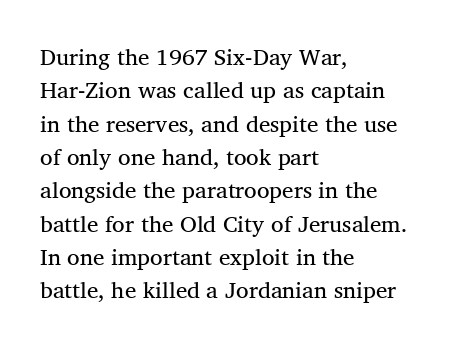
The strokes carry an ordinary text weight at most. This sample is left-justified, so line endings fall wherever the words run out. Quick note: underline off. The letters sit at their default tracking, neither squeezed nor spread.
